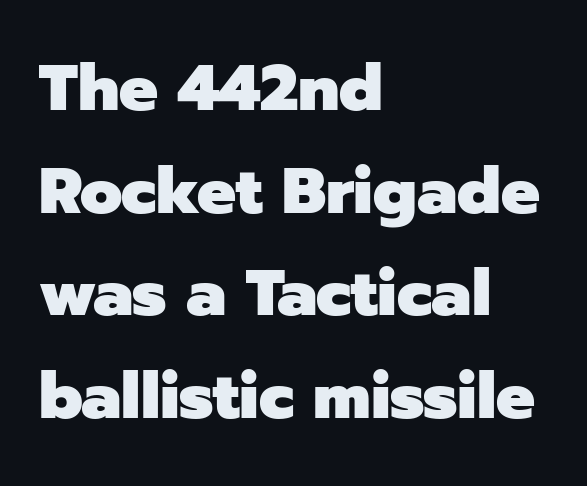
Q: Is the text bold? A: Yes.
Q: Is the text italic (slanted)? A: No, it is upright.
Q: Is the typeface a serif or a sans-serif typeface? A: Sans-serif.
Q: Is the text underlined? A: No.
Q: How is the paragraph aligned? A: Left-aligned.
Q: Is the spacing between letters normal or unusually wide? A: Normal.
Q: Is the spacing between lines tight, normal or loose? A: Normal.
Q: Width (condensed, normal, or wide)? A: Normal.
Q: Stroke contrast? A: Low.
Q: x-height? A: Medium.
Q: Monospaced? A: No.
